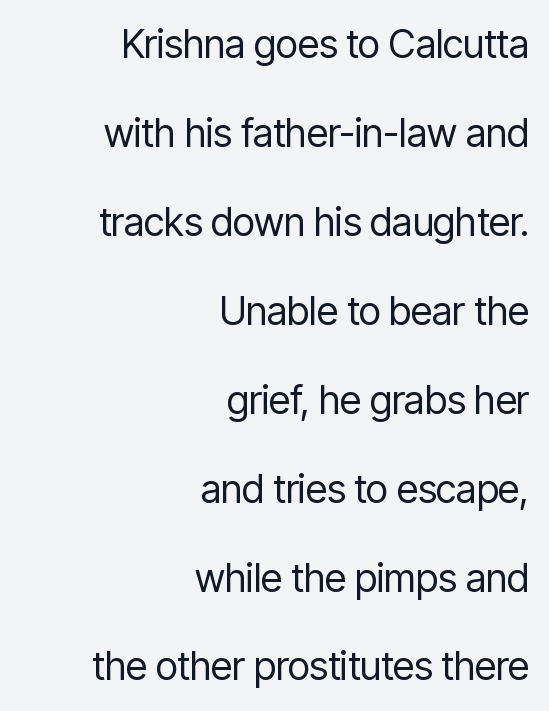
The gaps between neighbouring characters are ordinary and unremarkable. Short and long lines alike share a common ending point at right. Think of a printed novel: that variable character pitch is what you see here. Nope, not italic — everything's standing straight. Nothing heavy about these letters — not bold at all. Note: no serifs on the glyphs.
